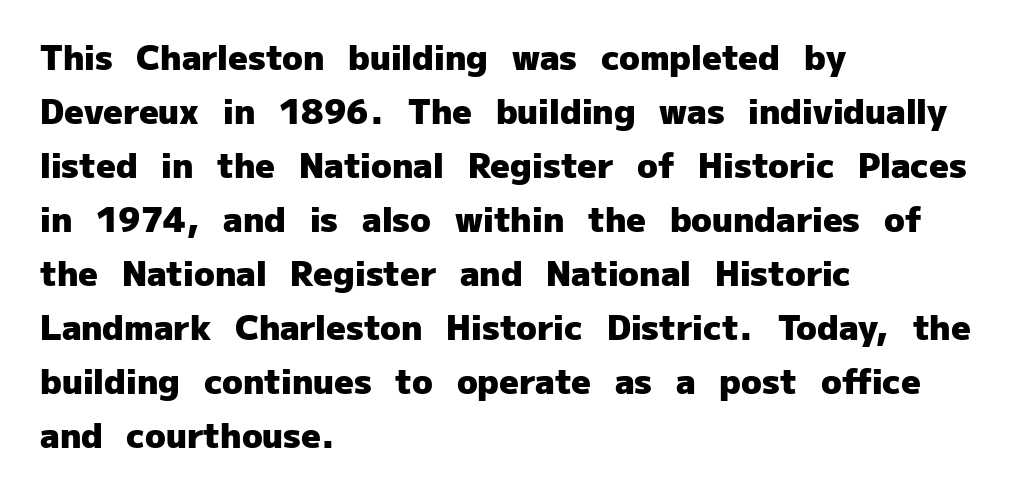
{"serif": "no", "italic": "no", "bold": "yes", "weight": "heavy", "width": "normal", "stroke_contrast": "low", "x_height": "medium", "monospaced": "no", "underline": "no", "align": "left", "line_spacing": "normal", "line_spacing_ratio": 1.59, "letter_spacing": "normal", "letter_spacing_em": 0.0, "glyph_px": 34}
